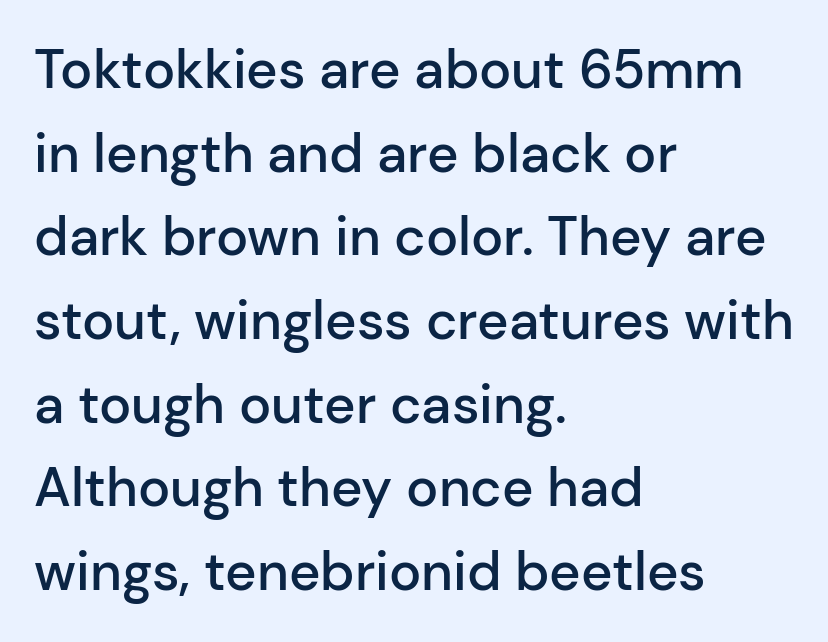
Q: Is the text bold? A: Semi-bold.
Q: Is the text italic (slanted)? A: No, it is upright.
Q: Is the typeface a serif or a sans-serif typeface? A: Sans-serif.
Q: Is the text underlined? A: No.
Q: How is the paragraph aligned? A: Left-aligned.
Q: Is the spacing between letters normal or unusually wide? A: Normal.
Q: Is the spacing between lines tight, normal or loose? A: Normal.
Q: Width (condensed, normal, or wide)? A: Normal.
Q: Stroke contrast? A: Low.
Q: x-height? A: Medium.
Q: Monospaced? A: No.
